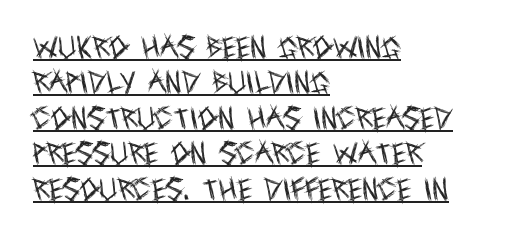
All the whitespace from short lines collects on the right. Upright lettering throughout. Each line of the rendering has a horizontal stroke beneath the glyphs. The designer left line spacing at the default. Look at the tracking — it's just the regular setting, nothing added. Counters stay open thanks to moderate or lighter strokes.
